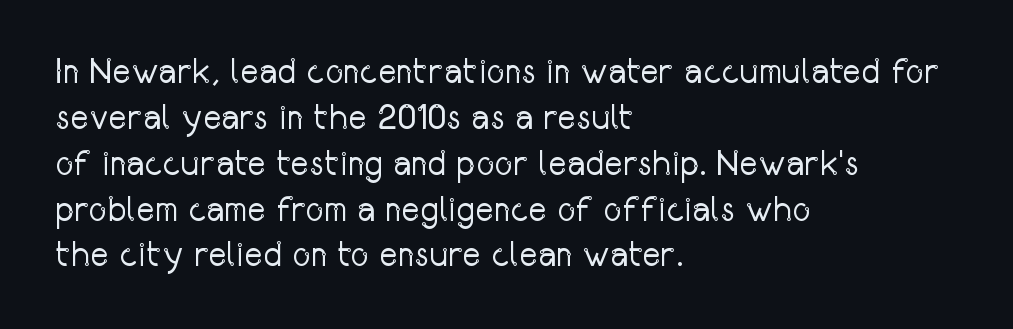
Q: Is the text bold? A: No.
Q: Is the text italic (slanted)? A: No, it is upright.
Q: Is the typeface a serif or a sans-serif typeface? A: Sans-serif.
Q: Is the text underlined? A: No.
Q: How is the paragraph aligned? A: Left-aligned.
Q: Is the spacing between letters normal or unusually wide? A: Normal.
Q: Is the spacing between lines tight, normal or loose? A: Normal.
Q: Width (condensed, normal, or wide)? A: Condensed.
Q: Stroke contrast? A: Low.
Q: x-height? A: Medium.
Q: Monospaced? A: No.
